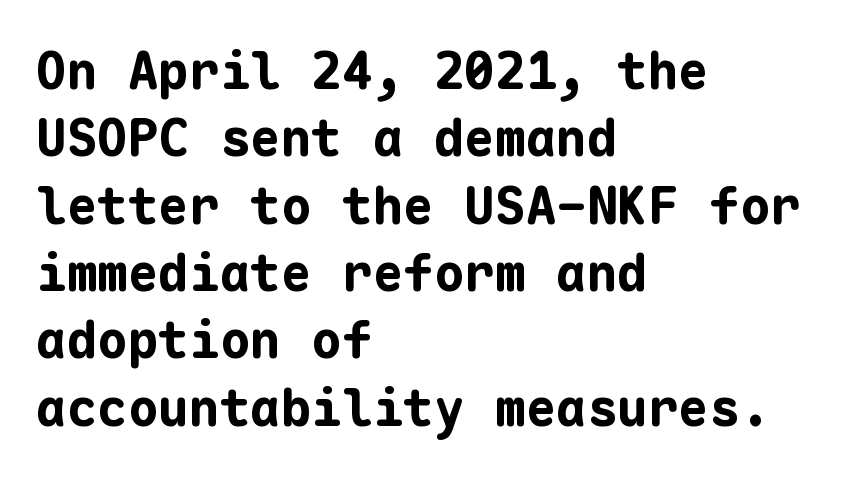
Students, observe: this is what conventionally led text looks like. Thick stems and heavy bowls — unmistakably bold. The letters stand upright; this is a roman face. Check the space under the baseline: it is left empty. A typesetter would label this face a sans.
